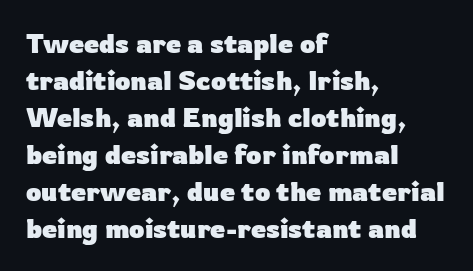
Every character sits straight up, as roman type does. Words appear dense and cohesive because spacing is normal. On the weight axis this lands at bold, roughly 700. In terms of leading, this rendering sits right in the middle.
